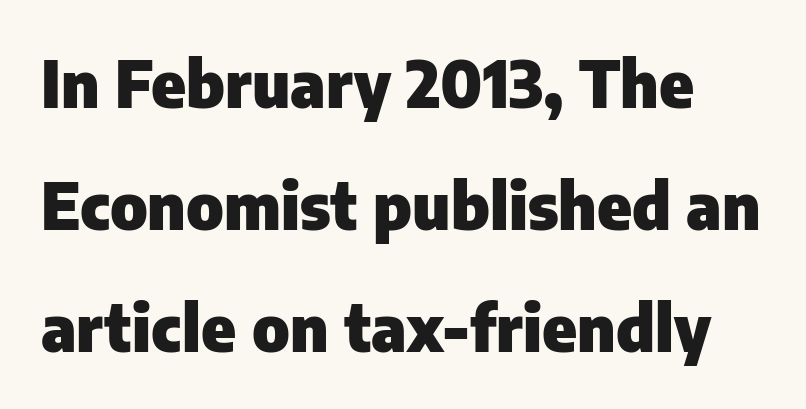
The passage shown is not underscored anywhere. The letters advance in unequal steps, a hallmark of proportional type. These lines keep a tight, regular rhythm from letter to letter. Observe the absence of serifs on each vertical stroke in this sample. The font is running at its bold setting. Quick note: not italic, upright.
